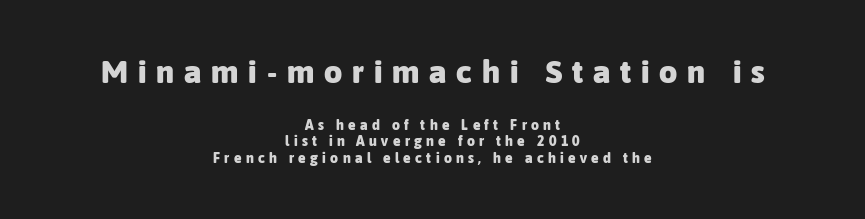
The image shows 32 px heavy sans-serif type, upright; set centered, line spacing 1.17x, unusually wide letter spacing (+0.31 em), not underlined; the first (top) block is 2.29x larger; low stroke contrast and a medium x-height.
